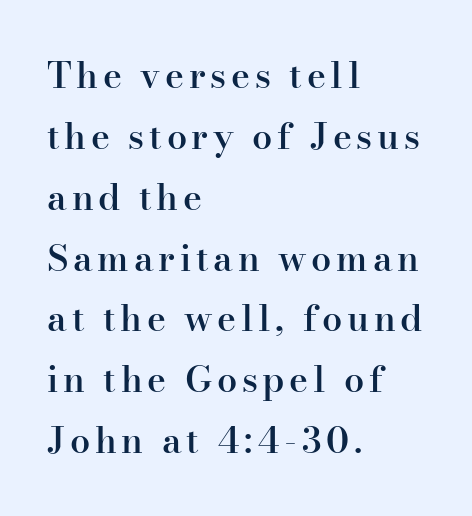
{"serif": "yes", "italic": "no", "bold": "semi", "weight": "semibold", "width": "normal", "stroke_contrast": "high", "x_height": "small", "monospaced": "no", "underline": "no", "align": "left", "line_spacing": "normal", "line_spacing_ratio": 1.69, "glyph_px": 36}
